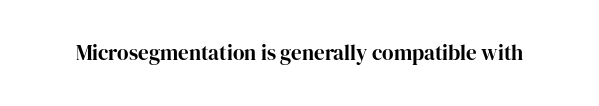
{"italic": "no", "underline": "no", "letter_spacing": "normal", "letter_spacing_em": 0.0, "glyph_px": 21}
